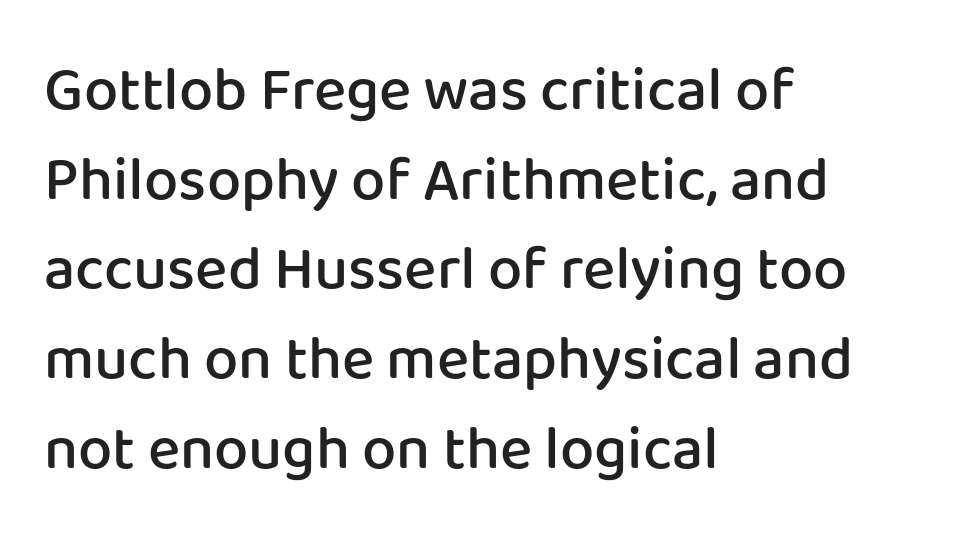
Q: Is the text bold? A: Semi-bold.
Q: Is the text italic (slanted)? A: No, it is upright.
Q: Is the typeface a serif or a sans-serif typeface? A: Sans-serif.
Q: Is the text underlined? A: No.
Q: How is the paragraph aligned? A: Left-aligned.
Q: Is the spacing between letters normal or unusually wide? A: Normal.
Q: Is the spacing between lines tight, normal or loose? A: Normal.
Q: Width (condensed, normal, or wide)? A: Normal.
Q: Stroke contrast? A: Low.
Q: x-height? A: Medium.
Q: Monospaced? A: No.
